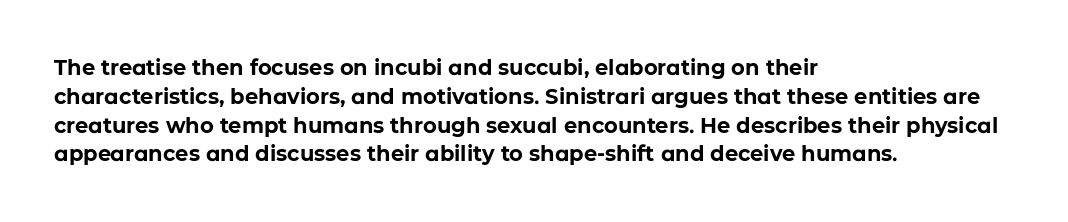
Leftover space on each line is placed entirely after the last word. The baseline area is clear. Tracking value appears to be zero — textbook default spacing. Is the type bold? Yes — the strokes are clearly thick and heavy.
